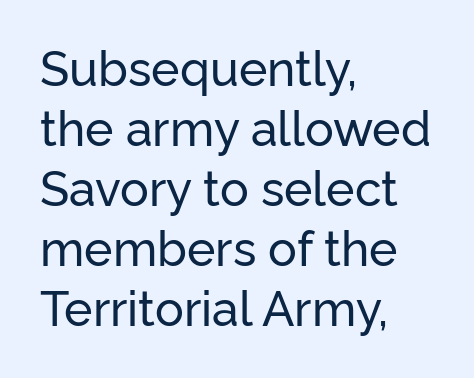
Q: Is the text italic (slanted)? A: No, it is upright.
Q: Is the typeface a serif or a sans-serif typeface? A: Sans-serif.
Q: Is the text underlined? A: No.
Q: How is the paragraph aligned? A: Left-aligned.
Q: Is the spacing between letters normal or unusually wide? A: Normal.
Q: Is the spacing between lines tight, normal or loose? A: Normal.
Q: Width (condensed, normal, or wide)? A: Normal.
Q: Stroke contrast? A: Low.
Q: x-height? A: Medium.
Q: Monospaced? A: No.
